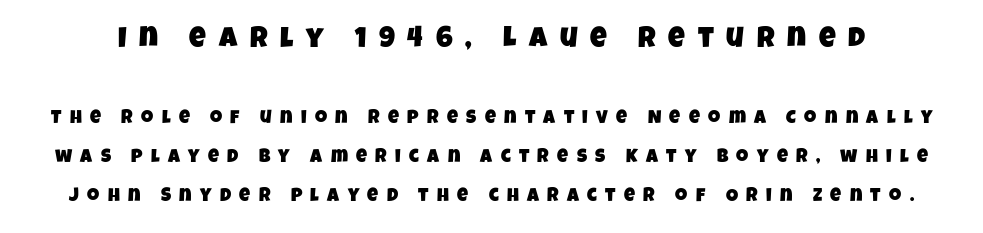
This sample uses a sans-serif face. This sample has the flowing, uneven cadence of proportional lettering. The letters in the upper block stand taller than those in the block below. What's the leading like? Stretched, with rows far apart. Between one letter and the next there's a generous, obvious gap. Unmarked baselines from the first word to the last.
